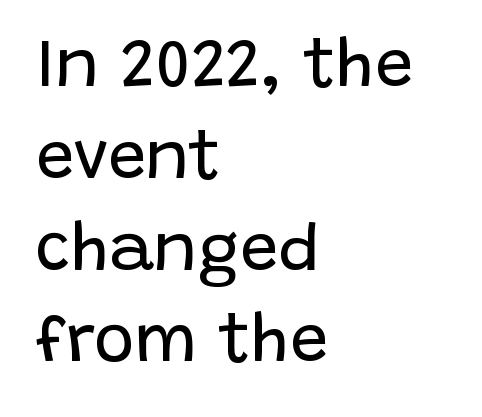
The image shows 68 px regular-weight sans-serif type, upright; set left-aligned, normal line spacing (1.35x), normal letter spacing, not underlined; low stroke contrast and a large x-height.
